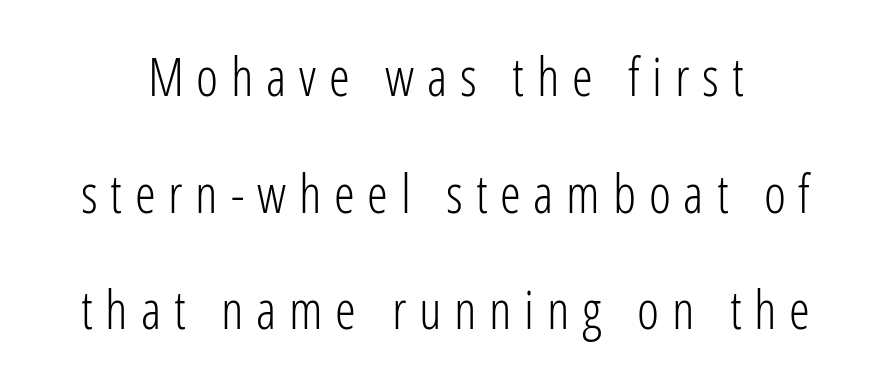
Q: Is the text bold? A: No.
Q: Is the text italic (slanted)? A: No, it is upright.
Q: Is the typeface a serif or a sans-serif typeface? A: Sans-serif.
Q: Is the text underlined? A: No.
Q: Is the spacing between letters normal or unusually wide? A: Unusually wide.
Q: Is the spacing between lines tight, normal or loose? A: Loose.
Q: Width (condensed, normal, or wide)? A: Condensed.
Q: Stroke contrast? A: Low.
Q: x-height? A: Medium.
Q: Monospaced? A: No.
